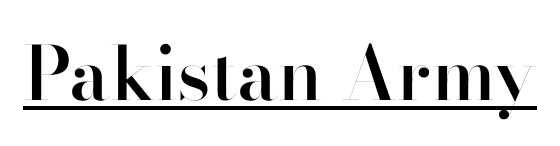
The typesetting leans somewhat heavy: a semibold. Compared with undecorated copy, this sample adds a rule below the words. Here the designer chose a conventional face with non-uniform glyph widths. Look at the bottom of the vertical strokes: they stop flat, with no serifs.
